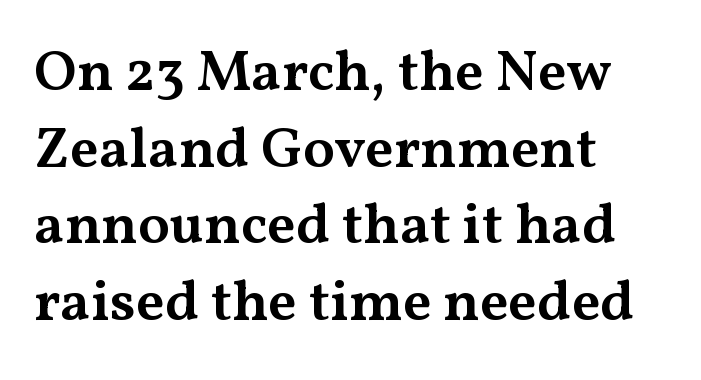
The image shows 58 px semibold, wide serif type, upright; set left-aligned, normal line spacing (1.32x), normal letter spacing, not underlined; medium stroke contrast and a medium x-height.
